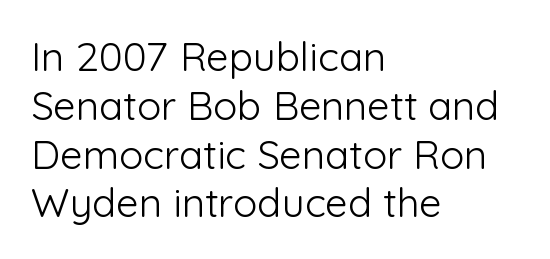
Q: Is the text bold? A: No.
Q: Is the text italic (slanted)? A: No, it is upright.
Q: Is the typeface a serif or a sans-serif typeface? A: Sans-serif.
Q: Is the text underlined? A: No.
Q: How is the paragraph aligned? A: Left-aligned.
Q: Is the spacing between letters normal or unusually wide? A: Normal.
Q: Width (condensed, normal, or wide)? A: Normal.
Q: Stroke contrast? A: Low.
Q: x-height? A: Medium.
Q: Monospaced? A: No.
